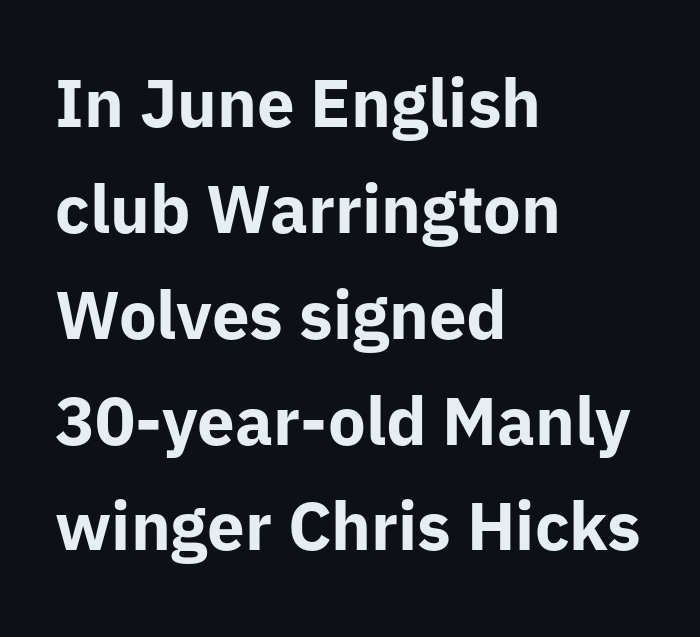
Q: Is the text bold? A: Yes.
Q: Is the text italic (slanted)? A: No, it is upright.
Q: Is the typeface a serif or a sans-serif typeface? A: Sans-serif.
Q: Is the text underlined? A: No.
Q: How is the paragraph aligned? A: Left-aligned.
Q: Is the spacing between letters normal or unusually wide? A: Normal.
Q: Is the spacing between lines tight, normal or loose? A: Normal.
Q: Width (condensed, normal, or wide)? A: Normal.
Q: Stroke contrast? A: Low.
Q: x-height? A: Medium.
Q: Monospaced? A: No.
